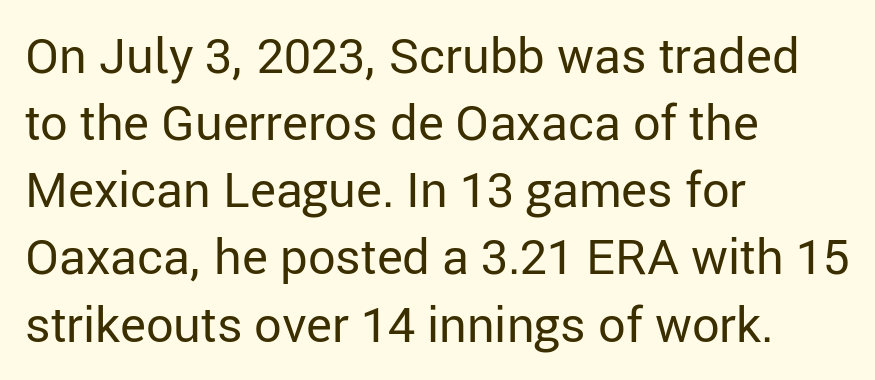
{"serif": "no", "italic": "no", "bold": "no", "weight": "regular", "width": "normal", "stroke_contrast": "low", "x_height": "medium", "monospaced": "no", "underline": "no", "align": "left", "line_spacing": "normal", "line_spacing_ratio": 1.37, "letter_spacing": "normal", "letter_spacing_em": 0.0, "glyph_px": 49}
